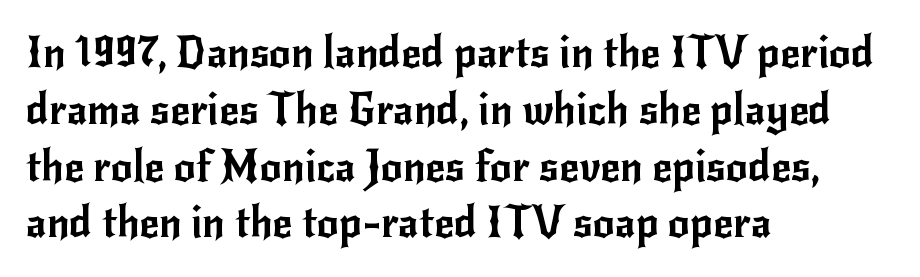
A sans-serif font was chosen for this passage. Standard letterfit; no display-style spreading of the glyphs. A bare baseline throughout the passage. Character widths vary here, with narrow letters taking less room than wide ones. Notice how descenders clear the ascenders below comfortably — that's standard leading. Layout note: lines flush left.
